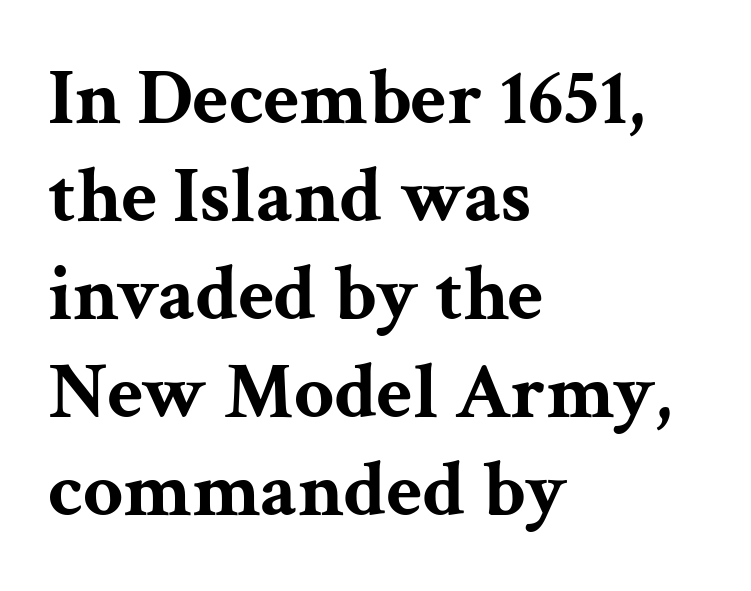
Typographically, this falls in the serif category. If you drew a ruler down the left edge, every line would touch it. Is this a fixed-width face? No — the glyphs have proportional, varying widths. Stroke thickness is high; the sample reads as a true bold.
